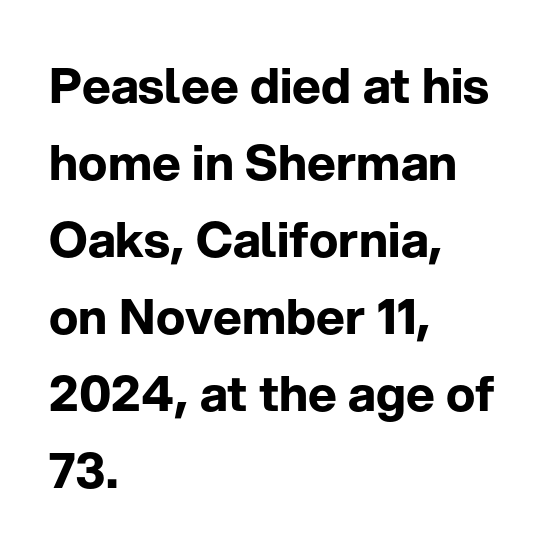
Q: Is the text bold? A: Yes.
Q: Is the text italic (slanted)? A: No, it is upright.
Q: Is the typeface a serif or a sans-serif typeface? A: Sans-serif.
Q: Is the text underlined? A: No.
Q: How is the paragraph aligned? A: Left-aligned.
Q: Is the spacing between letters normal or unusually wide? A: Normal.
Q: Is the spacing between lines tight, normal or loose? A: Normal.
Q: Width (condensed, normal, or wide)? A: Normal.
Q: Stroke contrast? A: Low.
Q: x-height? A: Medium.
Q: Monospaced? A: No.
